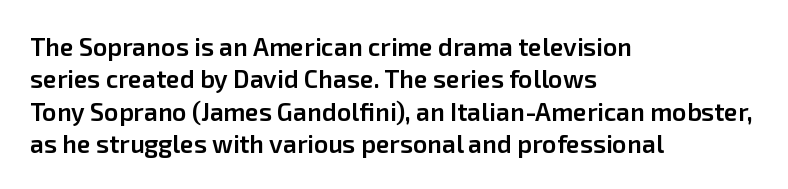
{"italic": "no", "bold": "semi", "underline": "no", "align": "left", "line_spacing": "normal", "line_spacing_ratio": 1.3, "letter_spacing": "normal", "letter_spacing_em": 0.0, "glyph_px": 25}
